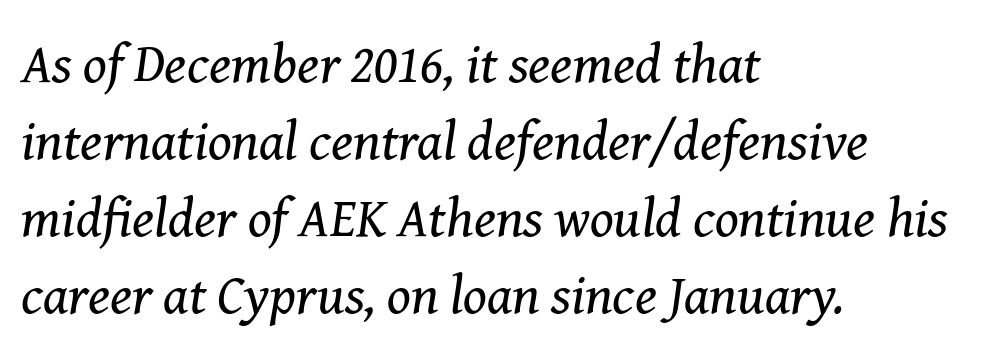
The image shows 55 px regular-weight serif type, italic (leaning right); set left-aligned, normal line spacing (1.4x), normal letter spacing, not underlined; medium stroke contrast and a medium x-height.
